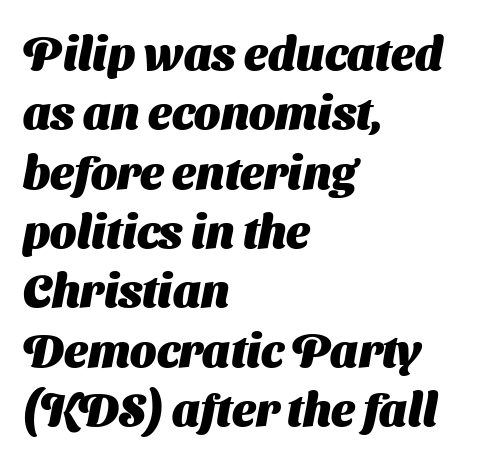
The image shows 46 px heavy sans-serif type; set left-aligned, normal line spacing (1.29x), normal letter spacing, not underlined; medium stroke contrast and a medium x-height.
